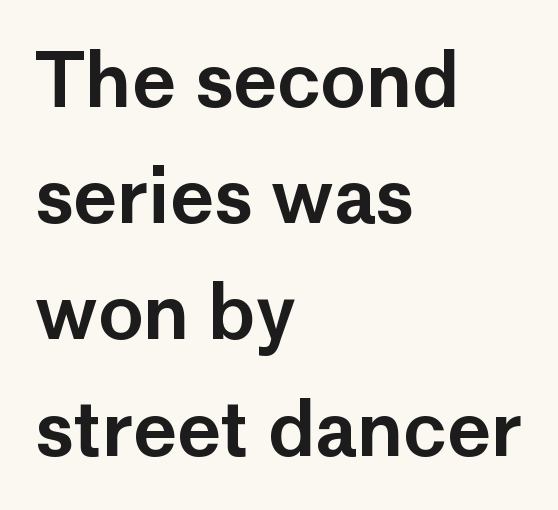
Q: Is the text italic (slanted)? A: No, it is upright.
Q: Is the typeface a serif or a sans-serif typeface? A: Sans-serif.
Q: Is the text underlined? A: No.
Q: How is the paragraph aligned? A: Left-aligned.
Q: Is the spacing between letters normal or unusually wide? A: Normal.
Q: Is the spacing between lines tight, normal or loose? A: Normal.
Q: Width (condensed, normal, or wide)? A: Normal.
Q: Stroke contrast? A: Low.
Q: x-height? A: Medium.
Q: Monospaced? A: No.
